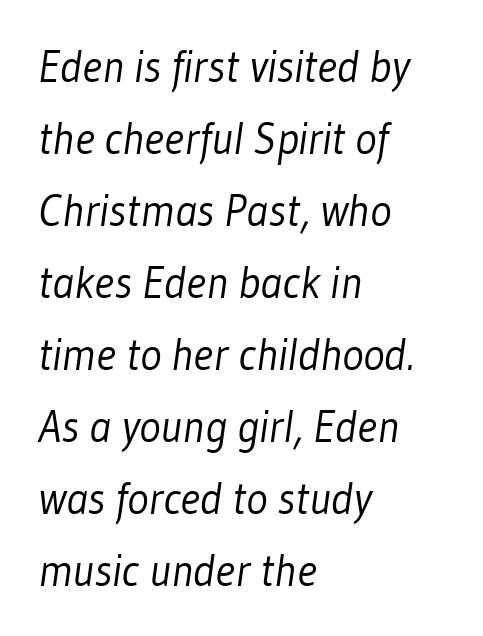
{"serif": "no", "bold": "no", "weight": "light", "width": "condensed", "stroke_contrast": "low", "x_height": "medium", "monospaced": "no", "underline": "no", "align": "left", "line_spacing": "normal", "line_spacing_ratio": 1.6, "letter_spacing": "normal", "letter_spacing_em": 0.0, "glyph_px": 45}
